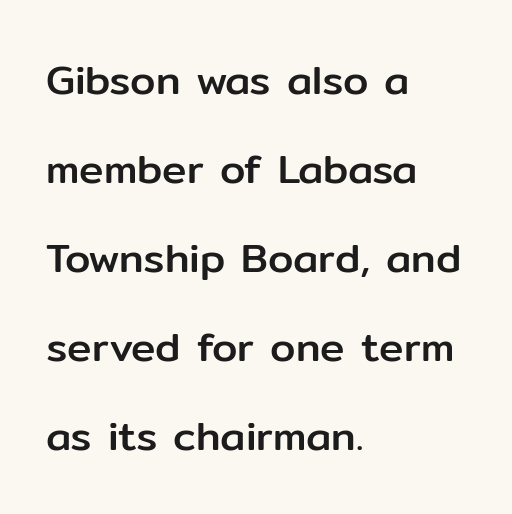
The image shows 41 px sans-serif type, upright; set left-aligned, loose line spacing (2.17x), normal letter spacing, not underlined; low stroke contrast and a medium x-height.
